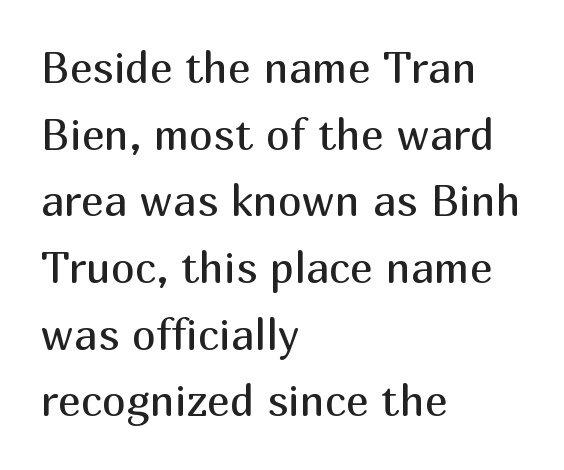
The image shows 43 px regular-weight sans-serif type, upright; set left-aligned, normal line spacing (1.55x), normal letter spacing, not underlined; medium stroke contrast and a medium x-height.
